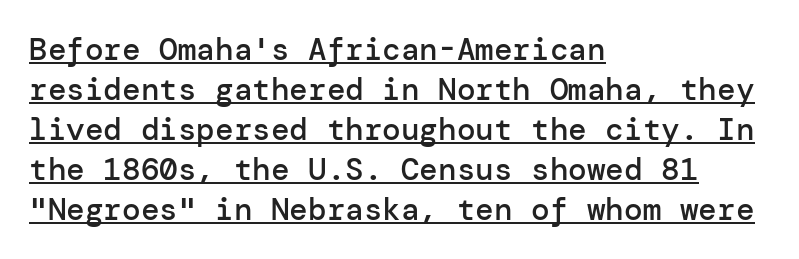
{"serif": "no", "italic": "no", "bold": "semi", "weight": "semibold", "width": "normal", "stroke_contrast": "low", "x_height": "medium", "underline": "yes", "align": "left", "line_spacing": "normal", "line_spacing_ratio": 1.29, "letter_spacing": "normal", "letter_spacing_em": 0.0, "glyph_px": 31}
